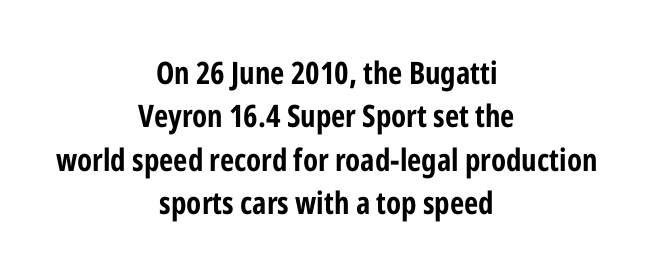
Between one letter and the next there's only the usual sliver of space. The face used here is proportionally spaced, like ordinary book or web type. The gap between lines stays unmarked. I'd describe the lettering as bold — thick and assertive. Italic: no, the glyphs are upright roman. Does the type have serifs? No, each stem ends abruptly.
